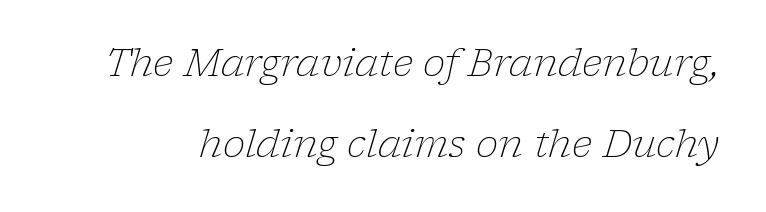
The image shows 38 px light serif type, italic (leaning right); set loose line spacing (2.12x), normal letter spacing, not underlined; low stroke contrast and a medium x-height.
